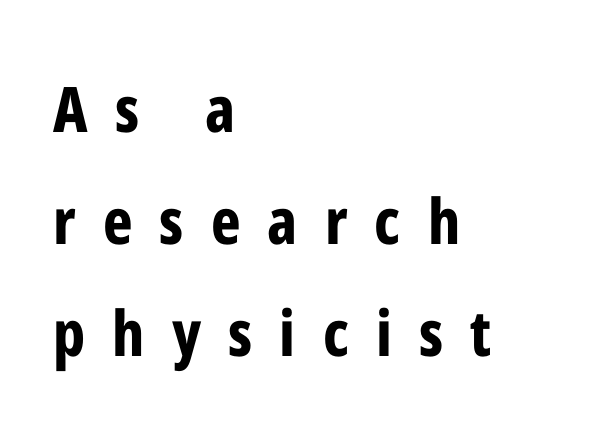
This is the regular roman posture of the typeface. Alignment: flush left. What stands out about the letter spacing? Its width — letters are far apart. The sample has been set heavy, in full bold. The font family rendered here belongs to the sans-serif group. The foot of each line stays bare and open.
